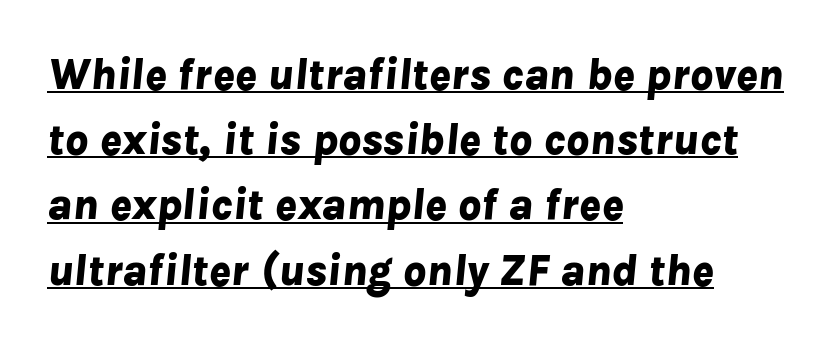
The image shows 45 px bold type, italic (leaning right); set left-aligned, normal line spacing (1.45x), normal letter spacing, underlined; low stroke contrast and a medium x-height.
